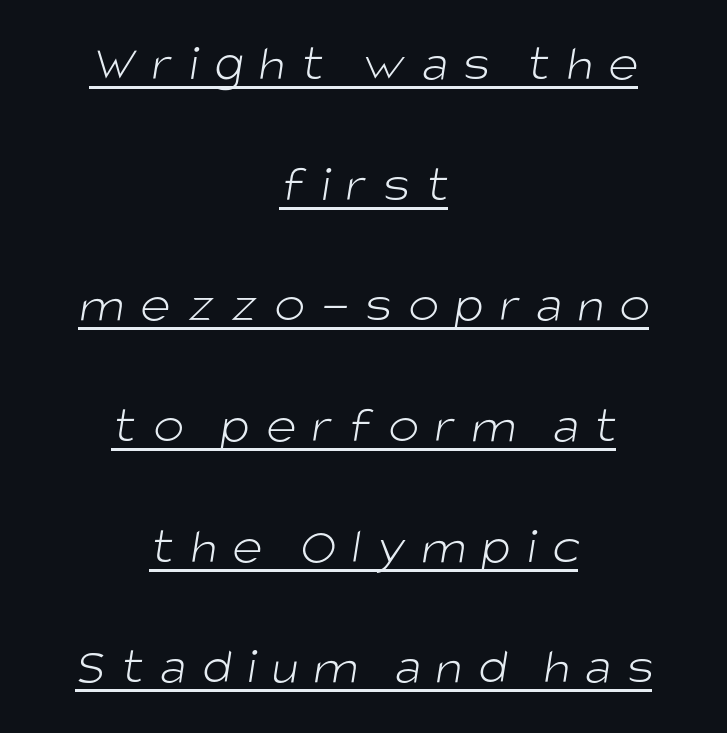
Looks like regular typesetting: each glyph gets only the width it needs. Underlining? Definitely there. How are the letters spaced? Widely, with obvious added tracking. The letters look calm and open, with moderate or lighter stems. Each letter's strokes conclude bluntly, with no projecting serifs.
